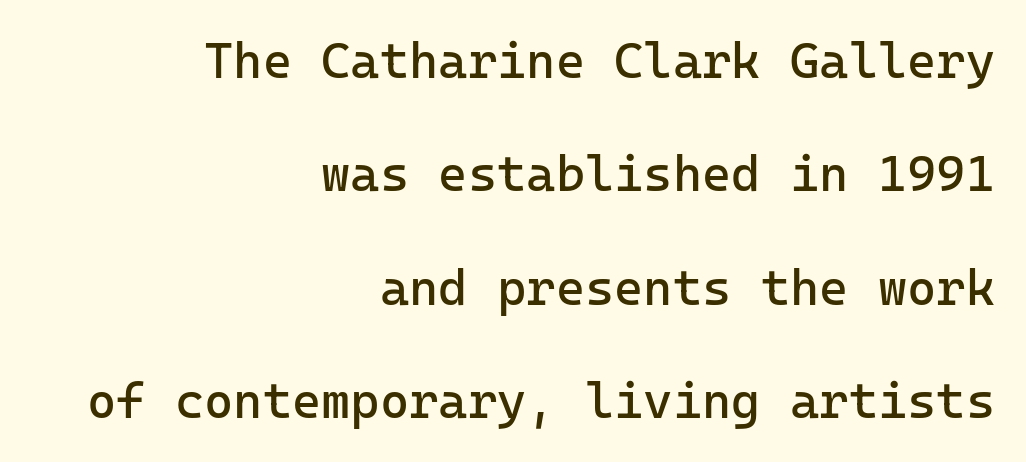
{"serif": "no", "italic": "no", "bold": "no", "weight": "regular", "width": "normal", "stroke_contrast": "low", "x_height": "medium", "underline": "no", "align": "right", "line_spacing": "loose", "line_spacing_ratio": 2.27, "letter_spacing": "normal", "letter_spacing_em": 0.0, "glyph_px": 50}
